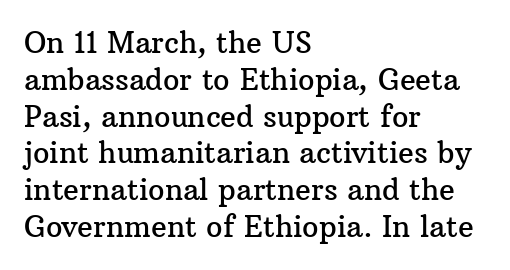
The image shows 29 px serif type, upright; set left-aligned, normal line spacing (1.27x), normal letter spacing, not underlined; medium stroke contrast and a medium x-height.
